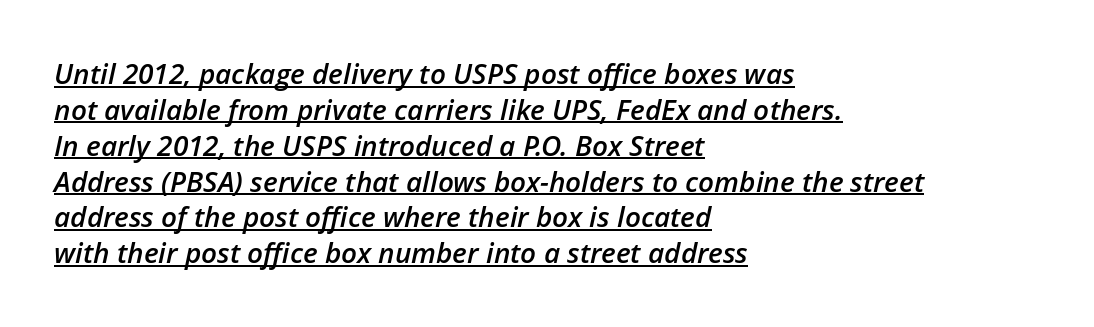
The image shows 28 px semibold type, italic (leaning right); set left-aligned, normal line spacing (1.28x), normal letter spacing, underlined; low stroke contrast and a medium x-height.
